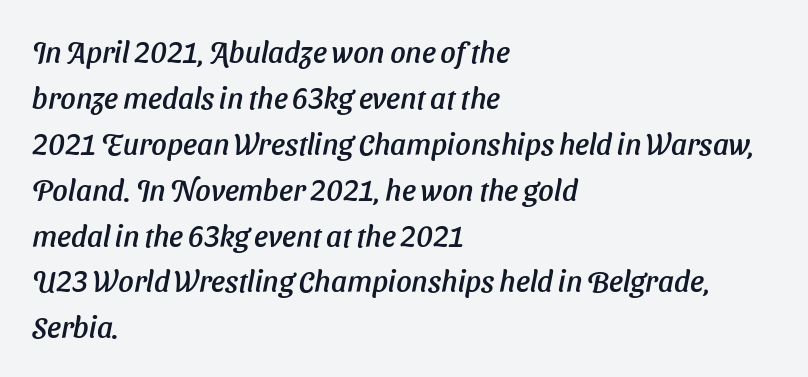
The image shows 30 px text type, italic (leaning right); set left-aligned, normal line spacing (1.53x), normal letter spacing, not underlined; low stroke contrast and a medium x-height.
